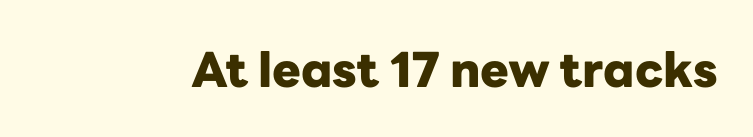
Notice how thick the strokes are: this is what a full bold looks like. The letters stand straight up with perfectly vertical stems. These lines are rendered in a variable-pitch font. Nobody drew a line under any word here. Nothing sits at the stroke ends, so this counts as sans-serif.
